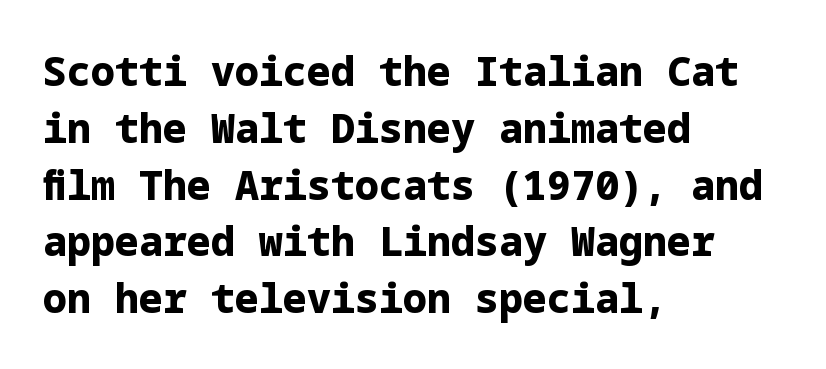
The typesetter chose a ragged-right arrangement here. Heft: maximum for text — a bold. Between one letter and the next there's only the usual sliver of space. Regular leading. The specimen omits any rule beneath the text block's lines. Nothing sits at the stroke ends, so this counts as sans-serif.
